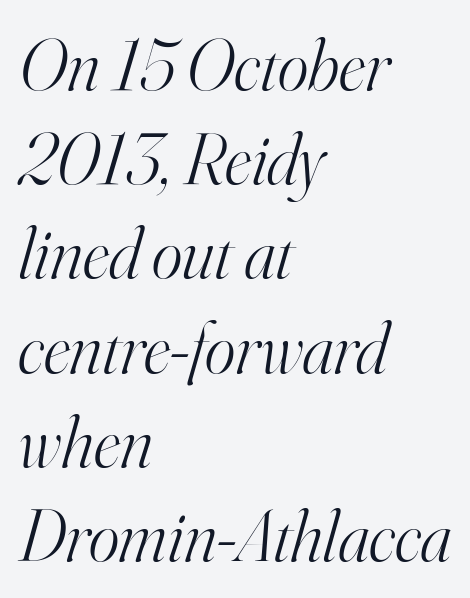
Q: Is the text bold? A: No.
Q: Is the text italic (slanted)? A: Yes, it leans right by about 16 degrees.
Q: Is the typeface a serif or a sans-serif typeface? A: Serif.
Q: Is the text underlined? A: No.
Q: How is the paragraph aligned? A: Left-aligned.
Q: Is the spacing between letters normal or unusually wide? A: Normal.
Q: Is the spacing between lines tight, normal or loose? A: Normal.
Q: Width (condensed, normal, or wide)? A: Normal.
Q: Stroke contrast? A: High.
Q: x-height? A: Small.
Q: Monospaced? A: No.
